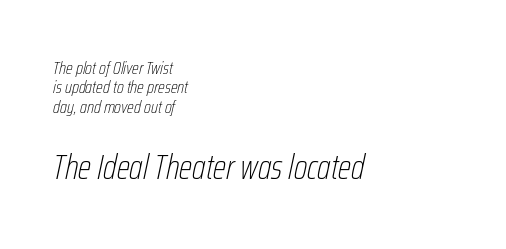
Q: Is the text bold? A: No.
Q: Is the text italic (slanted)? A: Yes, it leans right by about 12 degrees.
Q: Is the text underlined? A: No.
Q: How is the paragraph aligned? A: Left-aligned.
Q: Is the spacing between letters normal or unusually wide? A: Normal.
Q: Is the spacing between lines tight, normal or loose? A: Tight.
Q: Which block of text is set in a larger size, the first (top) or the second (bottom)? A: The second (bottom) one.
Q: Width (condensed, normal, or wide)? A: Condensed.
Q: Stroke contrast? A: Low.
Q: x-height? A: Medium.
Q: Monospaced? A: No.
